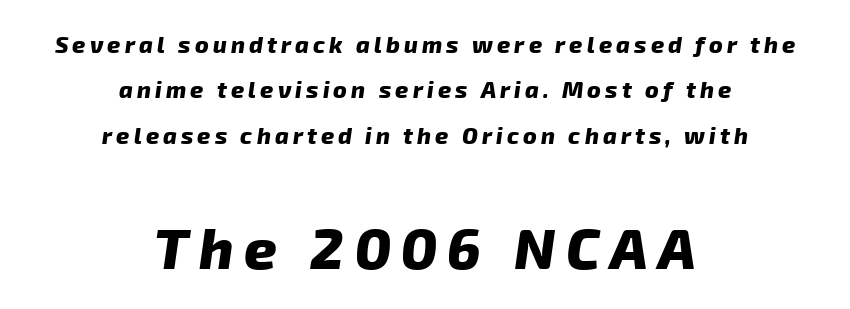
Q: Is the text bold? A: Yes.
Q: Is the typeface a serif or a sans-serif typeface? A: Sans-serif.
Q: Is the text underlined? A: No.
Q: How is the paragraph aligned? A: Centered.
Q: Is the spacing between lines tight, normal or loose? A: Loose.
Q: Which block of text is set in a larger size, the first (top) or the second (bottom)? A: The second (bottom) one.
Q: Width (condensed, normal, or wide)? A: Normal.
Q: Stroke contrast? A: Low.
Q: x-height? A: Medium.
Q: Monospaced? A: No.
